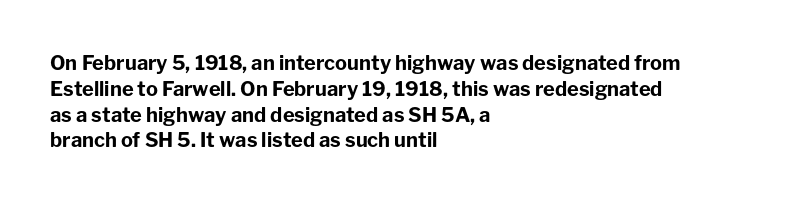
Q: Is the text bold? A: Yes.
Q: Is the text italic (slanted)? A: No, it is upright.
Q: Is the text underlined? A: No.
Q: How is the paragraph aligned? A: Left-aligned.
Q: Is the spacing between letters normal or unusually wide? A: Normal.
Q: Is the spacing between lines tight, normal or loose? A: Normal.
